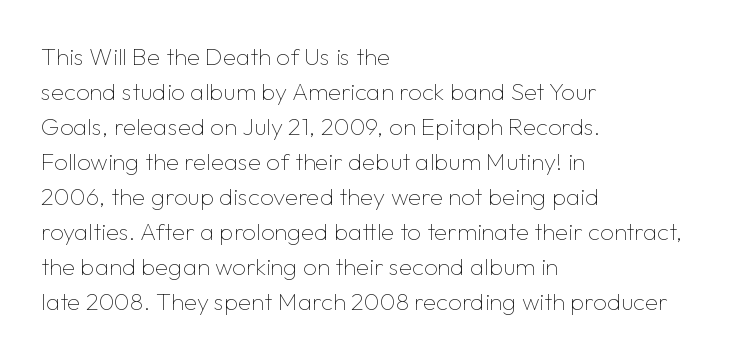
The image shows 24 px text type, upright; set left-aligned, normal line spacing (1.46x), normal letter spacing, not underlined.
